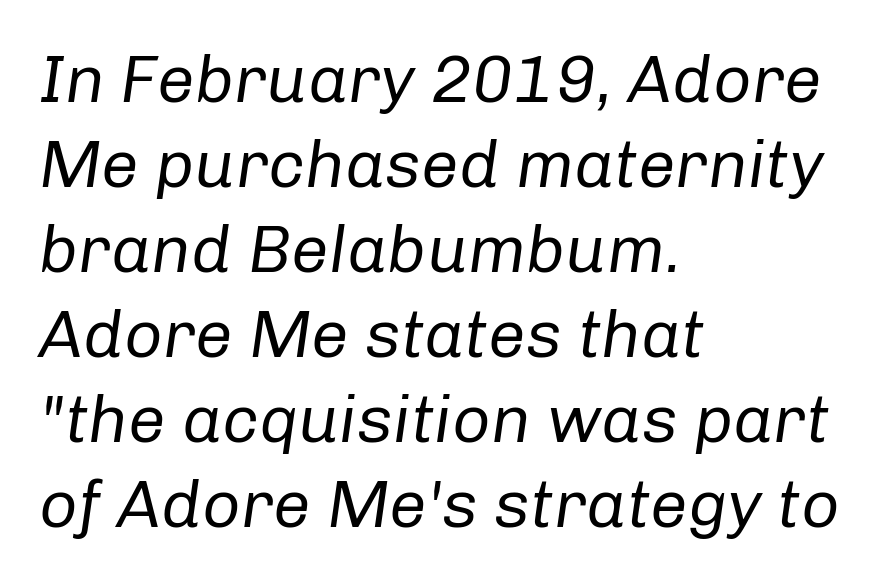
The letterforms sit shoulder to shoulder at normal distance. Looks like regular typesetting: each glyph gets only the width it needs. Compared with a typical body face, this is equally light or lighter still. The text block is weighted toward the left margin, trailing off unevenly rightward. The lettering tilts uniformly, giving the passage an italic look. This rendering features lettering with no underline.
